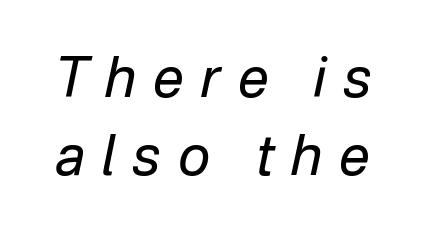
Q: Is the text bold? A: No.
Q: Is the text italic (slanted)? A: Yes, it leans right by about 12 degrees.
Q: Is the text underlined? A: No.
Q: Is the spacing between letters normal or unusually wide? A: Unusually wide.
Q: Is the spacing between lines tight, normal or loose? A: Normal.
Q: Width (condensed, normal, or wide)? A: Normal.
Q: Stroke contrast? A: Low.
Q: x-height? A: Medium.
Q: Monospaced? A: No.
